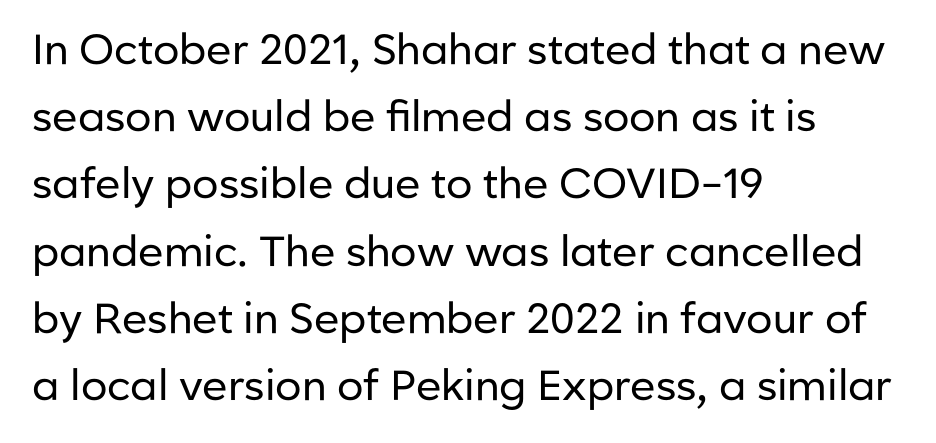
{"serif": "no", "italic": "no", "bold": "no", "weight": "regular", "width": "normal", "stroke_contrast": "low", "x_height": "medium", "monospaced": "no", "underline": "no", "align": "left", "line_spacing": "normal", "line_spacing_ratio": 1.6, "letter_spacing": "normal", "letter_spacing_em": 0.0, "glyph_px": 42}
